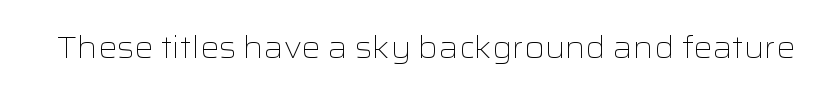
Stroke terminals: plain, sans-serif. The letters look calm and open, with moderate or lighter stems. This is the regular roman posture of the typeface. Compared with typical body copy, the letter spacing here is the same.
